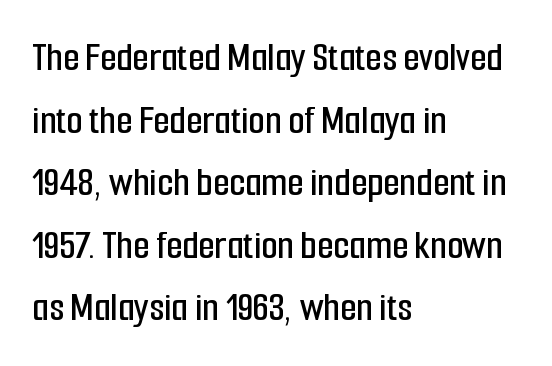
Q: Is the text italic (slanted)? A: No, it is upright.
Q: Is the typeface a serif or a sans-serif typeface? A: Sans-serif.
Q: Is the text underlined? A: No.
Q: How is the paragraph aligned? A: Left-aligned.
Q: Is the spacing between letters normal or unusually wide? A: Normal.
Q: Is the spacing between lines tight, normal or loose? A: Normal.
Q: Width (condensed, normal, or wide)? A: Condensed.
Q: Stroke contrast? A: Low.
Q: x-height? A: Medium.
Q: Monospaced? A: No.
